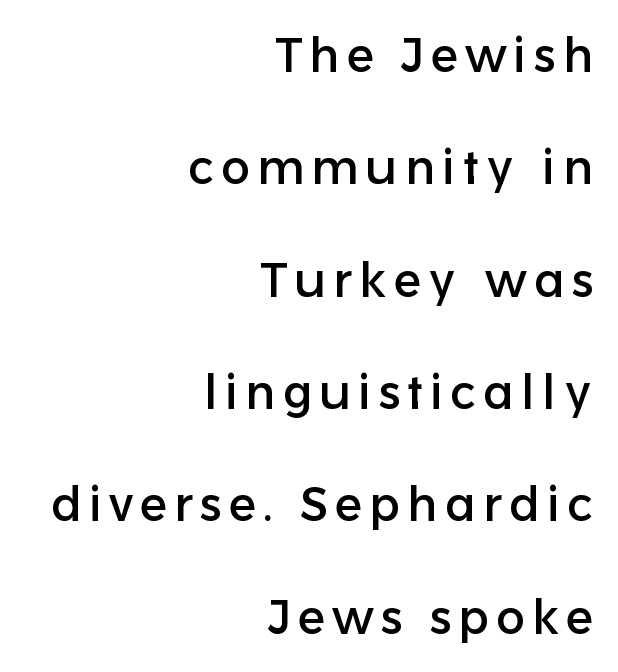
The image shows 48 px sans-serif type, upright; set right-aligned, loose line spacing (2.34x), not underlined; low stroke contrast and a medium x-height.
